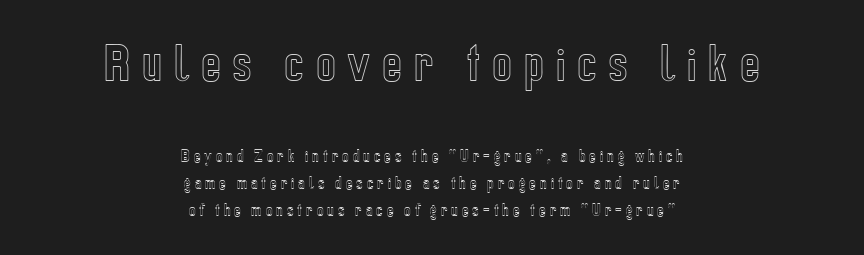
Ordinary non-slanted type is in use. Characters follow at a spacing far wider than the type designer built in. Lines of text with bare space underneath. Of the two passages, the one on top uses the larger point size.
